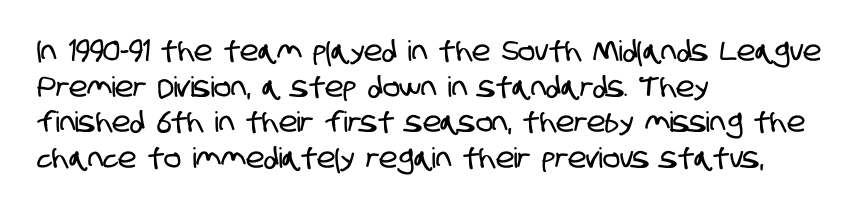
{"serif": "no", "width": "condensed", "stroke_contrast": "low", "x_height": "large", "monospaced": "no", "underline": "no", "align": "left", "line_spacing": "normal", "line_spacing_ratio": 1.27, "letter_spacing": "normal", "letter_spacing_em": 0.0, "glyph_px": 28}
